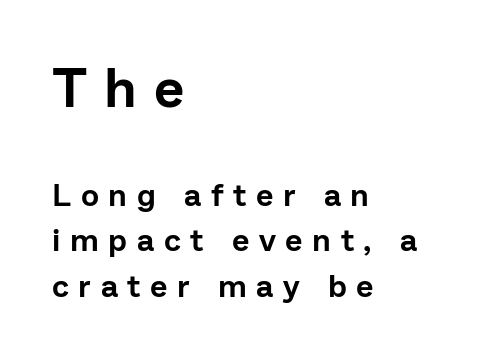
{"serif": "no", "italic": "no", "width": "normal", "stroke_contrast": "low", "x_height": "medium", "monospaced": "no", "underline": "no", "align": "left", "line_spacing": "normal", "line_spacing_ratio": 1.46, "letter_spacing": "wide", "letter_spacing_em": 0.31, "larger_block": "first", "size_ratio": 1.74, "glyph_px": 54}
